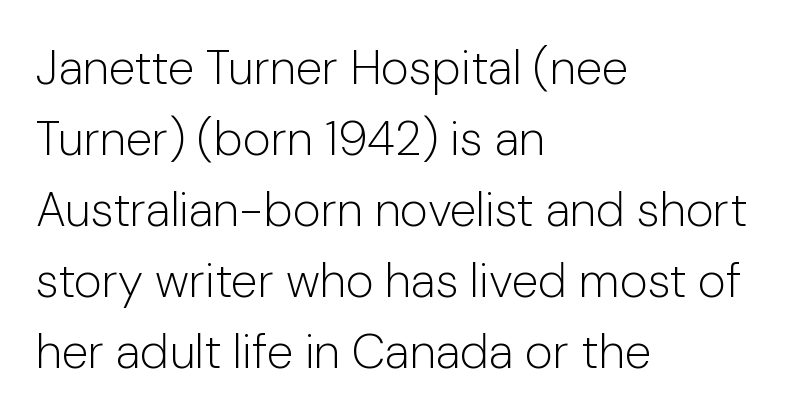
{"serif": "no", "italic": "no", "bold": "no", "weight": "light", "width": "normal", "stroke_contrast": "low", "x_height": "medium", "monospaced": "no", "underline": "no", "align": "left", "line_spacing": "normal", "line_spacing_ratio": 1.48, "letter_spacing": "normal", "letter_spacing_em": 0.0, "glyph_px": 48}
